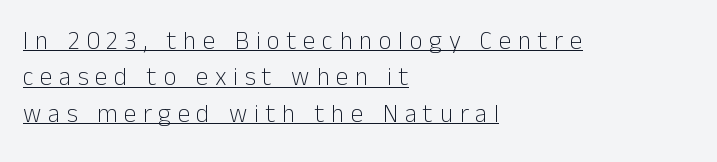
{"italic": "no", "bold": "no", "underline": "yes", "align": "left", "line_spacing": "normal", "line_spacing_ratio": 1.46, "letter_spacing": "wide", "letter_spacing_em": 0.27, "glyph_px": 25}
